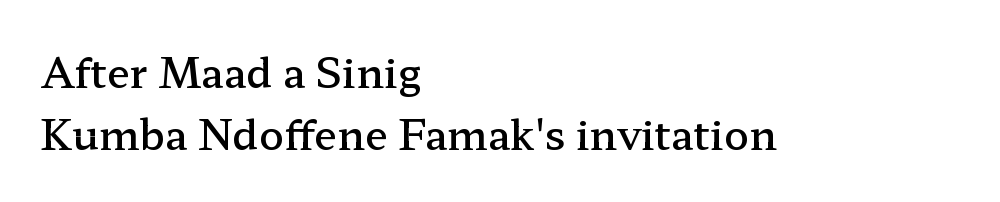
The image shows 41 px semibold, wide serif type, upright; set left-aligned, normal line spacing (1.51x), normal letter spacing, not underlined; low stroke contrast and a medium x-height.
